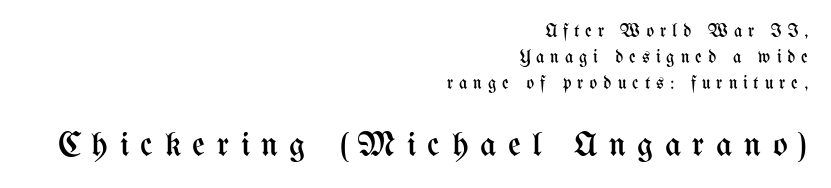
Q: Is the text bold? A: No.
Q: Is the text italic (slanted)? A: No, it is upright.
Q: Is the text underlined? A: No.
Q: How is the paragraph aligned? A: Right-aligned.
Q: Is the spacing between letters normal or unusually wide? A: Unusually wide.
Q: Is the spacing between lines tight, normal or loose? A: Normal.
Q: Which block of text is set in a larger size, the first (top) or the second (bottom)? A: The second (bottom) one.
Q: Width (condensed, normal, or wide)? A: Condensed.
Q: Stroke contrast? A: Medium.
Q: x-height? A: Medium.
Q: Monospaced? A: No.
